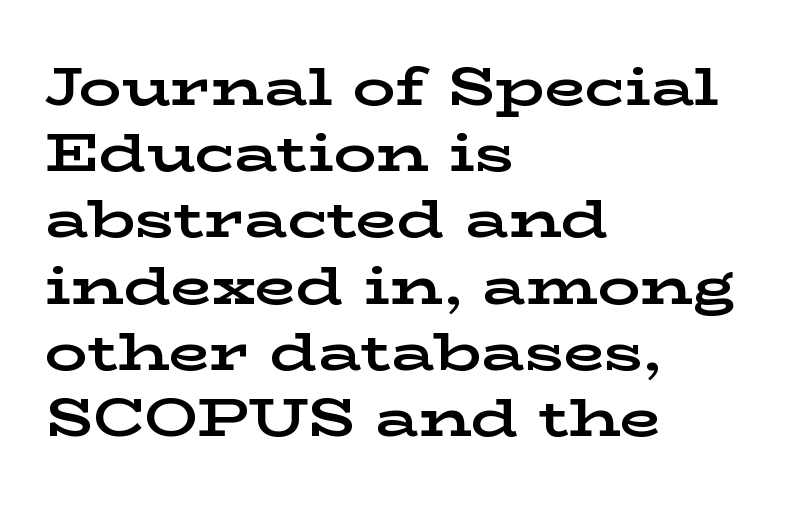
These lines sit exactly where default settings would place them. A classic flush-left, rag-right setting is used for this passage. Notice how the stems are strictly vertical — no italics here. The gap between lines stays unmarked. Does the type have serifs? Yes, each stem ends in a small foot.
